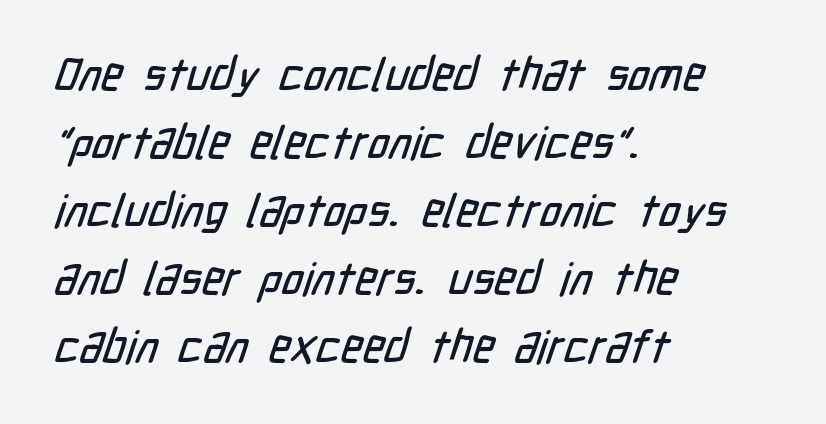
Q: Is the typeface a serif or a sans-serif typeface? A: Sans-serif.
Q: Is the text underlined? A: No.
Q: How is the paragraph aligned? A: Left-aligned.
Q: Is the spacing between letters normal or unusually wide? A: Normal.
Q: Is the spacing between lines tight, normal or loose? A: Normal.
Q: Width (condensed, normal, or wide)? A: Condensed.
Q: Stroke contrast? A: Low.
Q: x-height? A: Medium.
Q: Monospaced? A: No.
